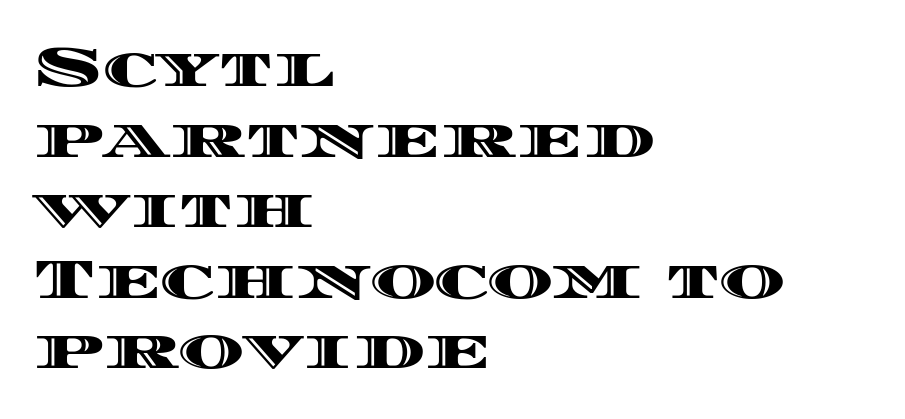
Q: Is the text italic (slanted)? A: No, it is upright.
Q: Is the text underlined? A: No.
Q: How is the paragraph aligned? A: Left-aligned.
Q: Is the spacing between letters normal or unusually wide? A: Normal.
Q: Is the spacing between lines tight, normal or loose? A: Normal.
Q: Width (condensed, normal, or wide)? A: Wide.
Q: x-height? A: Large.
Q: Monospaced? A: No.
